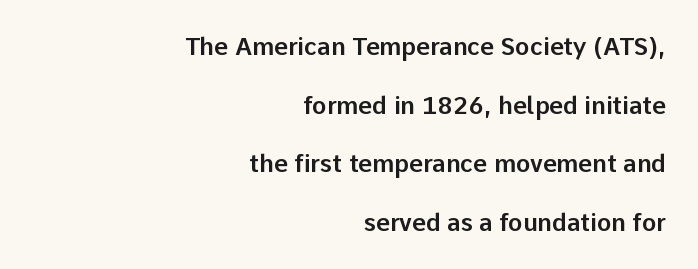
{"italic": "no", "underline": "no", "align": "right", "line_spacing": "loose", "line_spacing_ratio": 2.44, "letter_spacing": "normal", "letter_spacing_em": 0.0, "glyph_px": 24}
